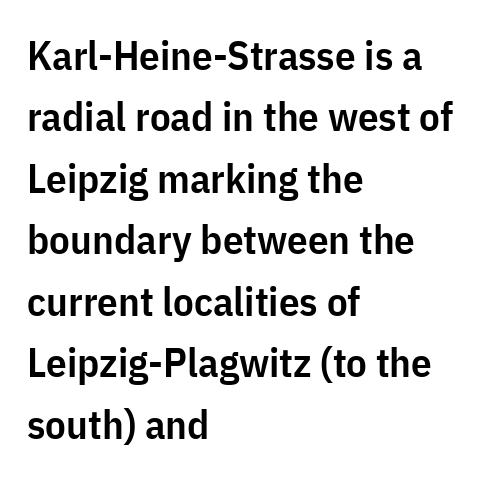
Q: Is the text bold? A: Semi-bold.
Q: Is the text italic (slanted)? A: No, it is upright.
Q: Is the typeface a serif or a sans-serif typeface? A: Sans-serif.
Q: Is the text underlined? A: No.
Q: How is the paragraph aligned? A: Left-aligned.
Q: Is the spacing between letters normal or unusually wide? A: Normal.
Q: Is the spacing between lines tight, normal or loose? A: Normal.
Q: Width (condensed, normal, or wide)? A: Condensed.
Q: Stroke contrast? A: Low.
Q: x-height? A: Medium.
Q: Monospaced? A: No.
